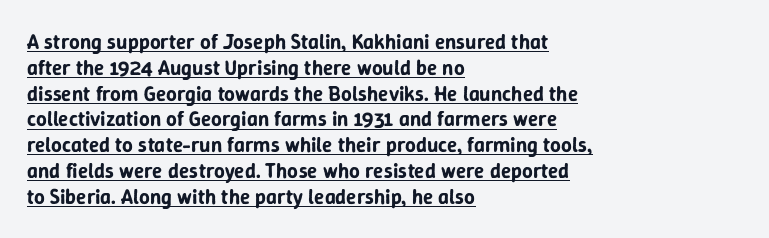
Q: Is the text italic (slanted)? A: No, it is upright.
Q: Is the text underlined? A: Yes.
Q: How is the paragraph aligned? A: Left-aligned.
Q: Is the spacing between letters normal or unusually wide? A: Normal.
